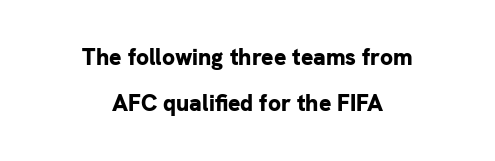
{"italic": "no", "bold": "yes", "underline": "no", "align": "center", "line_spacing": "loose", "line_spacing_ratio": 2.01, "letter_spacing": "normal", "letter_spacing_em": 0.0, "glyph_px": 23}
